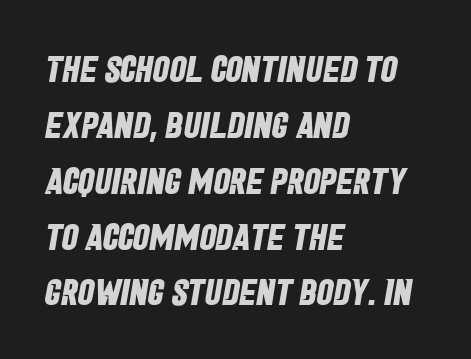
The image shows 37 px bold, condensed sans-serif type; set left-aligned, normal line spacing (1.51x), normal letter spacing, not underlined; low stroke contrast and a large x-height.
